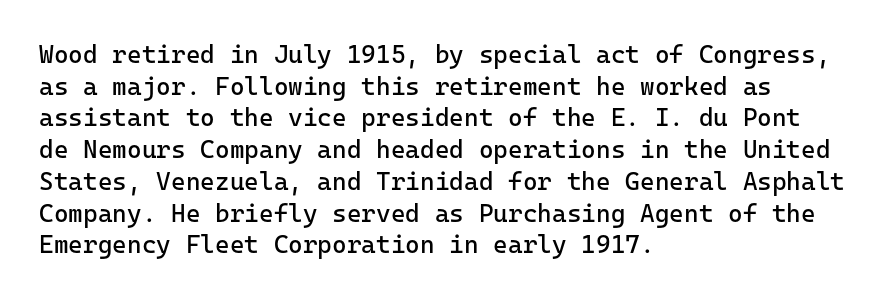
The image shows 25 px text type, upright; set left-aligned, normal line spacing (1.27x), normal letter spacing, not underlined.
